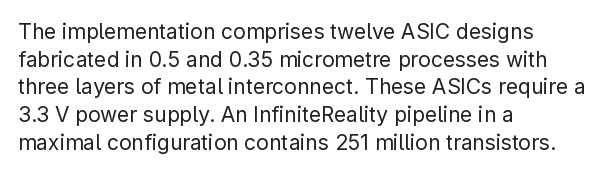
Q: Is the text bold? A: No.
Q: Is the text italic (slanted)? A: No, it is upright.
Q: Is the text underlined? A: No.
Q: How is the paragraph aligned? A: Left-aligned.
Q: Is the spacing between letters normal or unusually wide? A: Normal.
Q: Is the spacing between lines tight, normal or loose? A: Normal.
